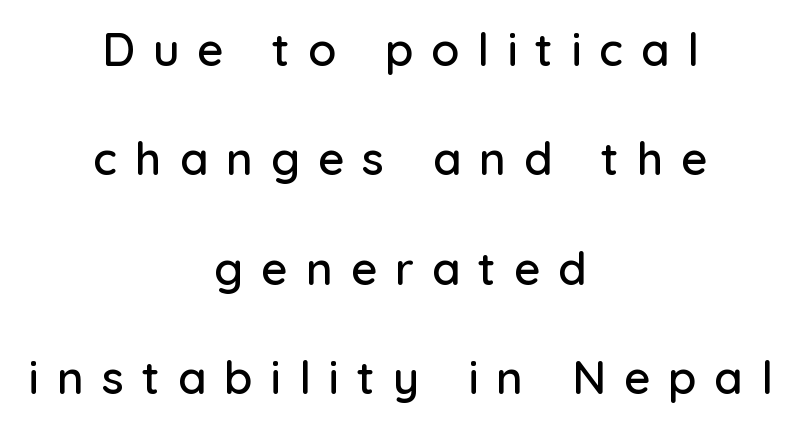
Check where the strokes stop: nothing finishes them off — pure sans. The rendering uses a large line-height, opening up the rows. The face used here is rendered with a markedly widened letterfit. Looks like regular typesetting: each glyph gets only the width it needs.
